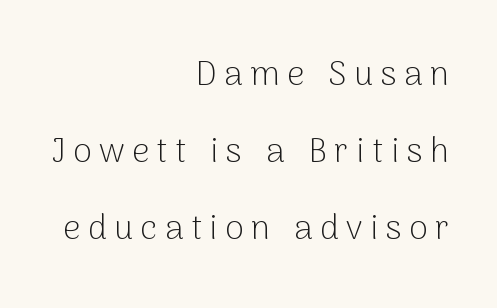
Note the varied advance widths — an 'i' is clearly narrower than an 'm'. The gaps between neighbouring characters are conspicuously large. The typography opts for an upright posture over an oblique one. The strokes carry an ordinary text weight at most. How would I describe the line gaps? Wide and relaxed.
